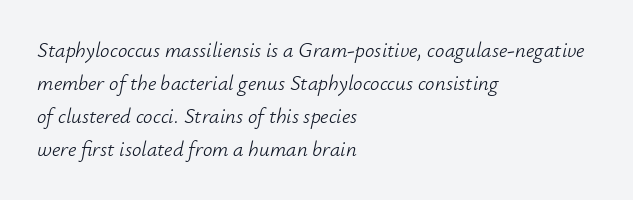
Q: Is the text bold? A: No.
Q: Is the text italic (slanted)? A: Yes, it leans right by about 12 degrees.
Q: Is the text underlined? A: No.
Q: How is the paragraph aligned? A: Left-aligned.
Q: Is the spacing between letters normal or unusually wide? A: Normal.
Q: Is the spacing between lines tight, normal or loose? A: Normal.
